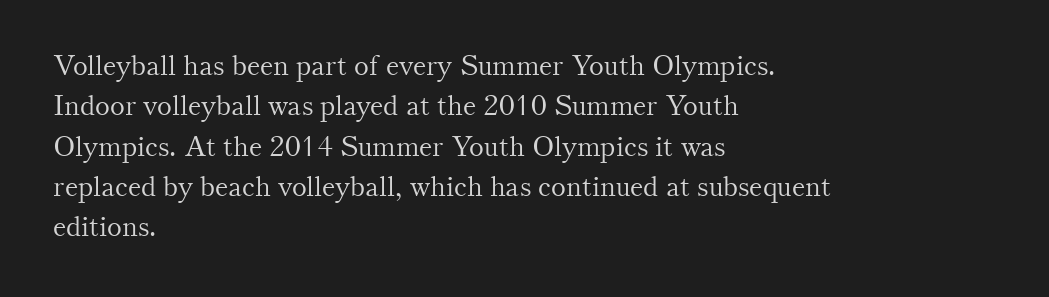
Q: Is the text bold? A: No.
Q: Is the text italic (slanted)? A: No, it is upright.
Q: Is the typeface a serif or a sans-serif typeface? A: Serif.
Q: Is the text underlined? A: No.
Q: How is the paragraph aligned? A: Left-aligned.
Q: Is the spacing between letters normal or unusually wide? A: Normal.
Q: Is the spacing between lines tight, normal or loose? A: Normal.
Q: Width (condensed, normal, or wide)? A: Normal.
Q: Stroke contrast? A: Medium.
Q: x-height? A: Small.
Q: Monospaced? A: No.
